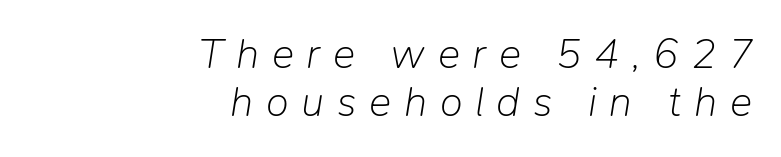
Does the leading feel generous? Not at all — it's pinched. A typesetter would call this proportional, since set widths differ per character. Underline: absent. Each word looks stretched out because of the extra space between its letters. Typeset ragged left — the right edge is the straight one. The characters are drawn with everyday or finer stroke widths.
